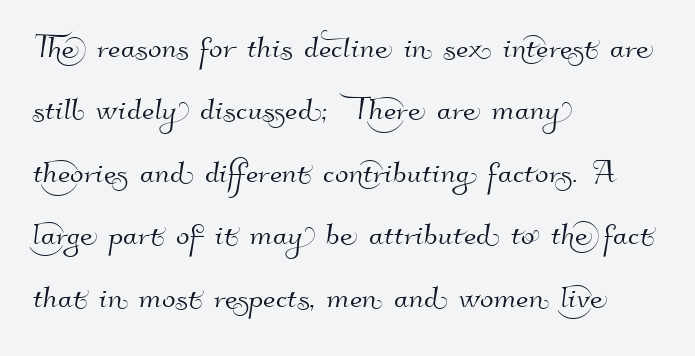
The image shows 40 px sans-serif type; set left-aligned, normal line spacing (1.56x), normal letter spacing, not underlined; high stroke contrast and a small x-height.
